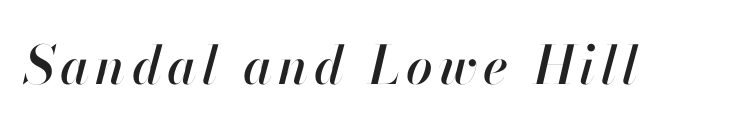
Q: Is the text italic (slanted)? A: Yes, it leans right by about 13 degrees.
Q: Is the text underlined? A: No.
Q: Width (condensed, normal, or wide)? A: Normal.
Q: Stroke contrast? A: High.
Q: x-height? A: Small.
Q: Monospaced? A: No.
